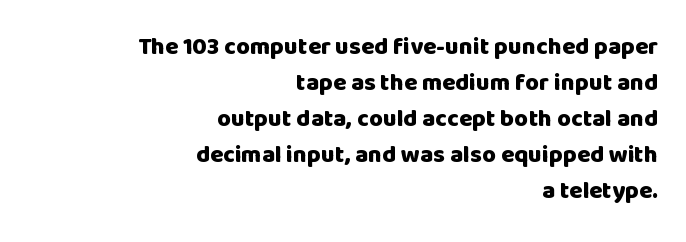
Nobody touched the tracking dial on this one. Check the space under the baseline: it is left empty. These words are printed bold, with thick strokes throughout. Leftover space on each line is placed entirely before the opening word.
